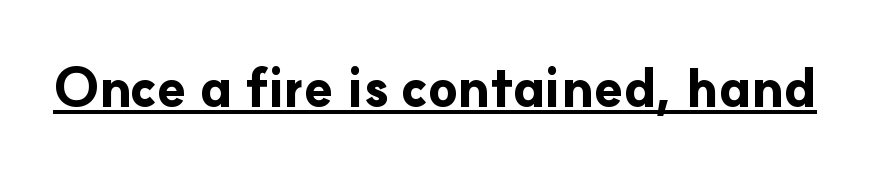
The face used here is rendered with its standard letterfit. Chunky letters — that's bold for sure. Each line of the rendering has a horizontal stroke beneath the glyphs. You can tell it's not italic because the verticals are truly vertical. Classification — sans serif. Note the varied advance widths — an 'i' is clearly narrower than an 'm'.
